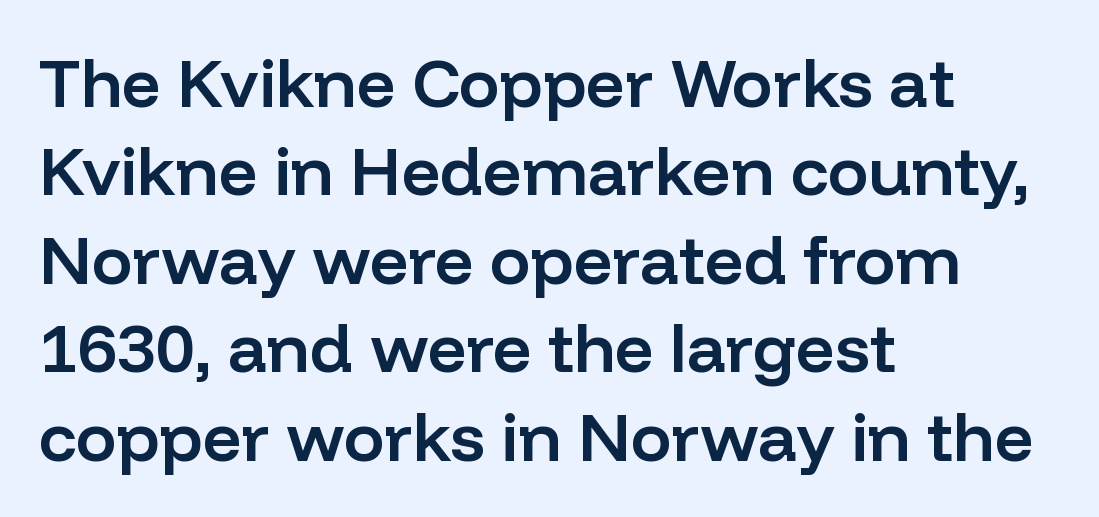
The image shows 68 px semibold sans-serif type, upright; set left-aligned, normal line spacing (1.3x), normal letter spacing, not underlined; low stroke contrast and a medium x-height.
